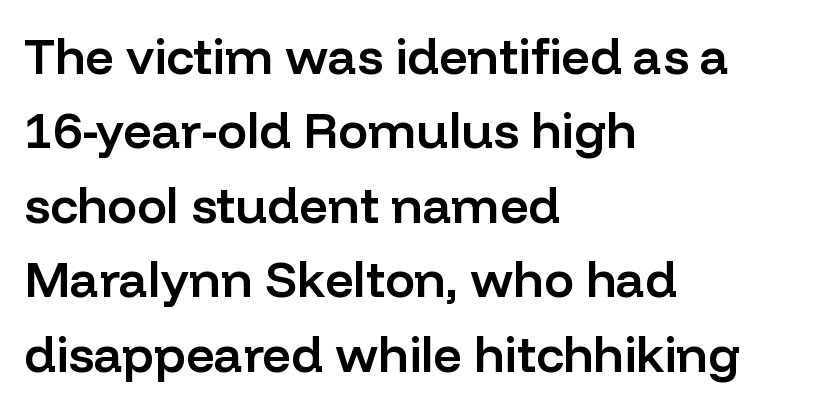
The image shows 50 px semibold sans-serif type, upright; set left-aligned, normal line spacing (1.49x), normal letter spacing, not underlined; low stroke contrast and a medium x-height.
